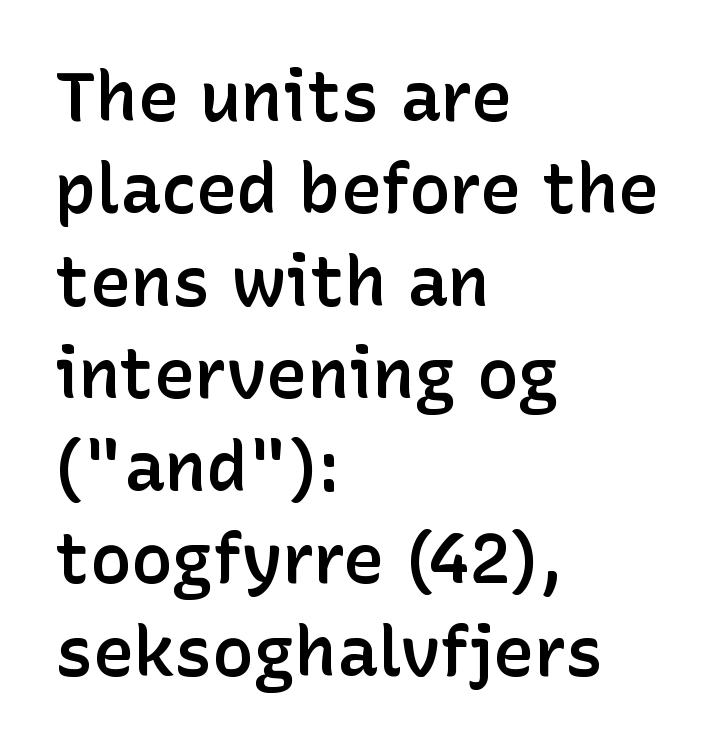
A bit beefed up — I'd call it semibold rather than bold. You could not count columns in this text — the font is proportionally spaced. Every row of glyphs begins at an identical x-position on the left. Decoration check: the copy has no underline. If you measured baseline to baseline, you'd find a middling distance.
